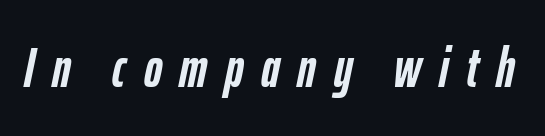
Characters are canted at an angle relative to the baseline's perpendicular. Looks like regular typesetting: each glyph gets only the width it needs. Just letters on the line, the space beneath them empty. A typesetter would call this heavily tracked-out type. Typesetter's note: full bold, strokes at maximum text heaviness.
